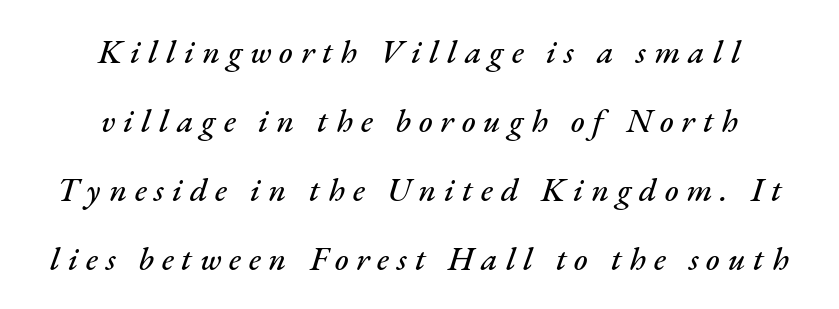
The image shows 33 px text type, italic (leaning right); set centered, loose line spacing (2.09x), unusually wide letter spacing (+0.24 em), not underlined; medium stroke contrast and a small x-height.
